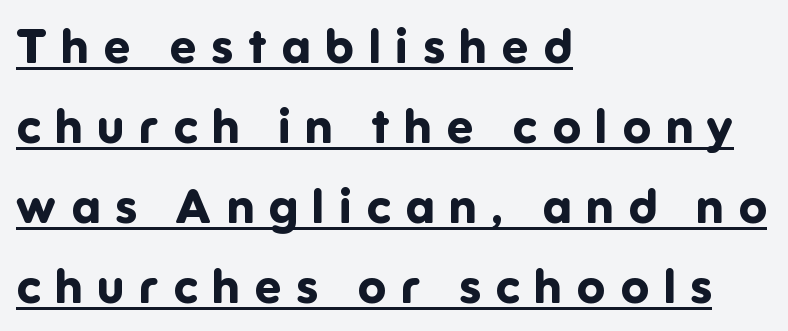
{"serif": "no", "italic": "no", "bold": "yes", "weight": "bold", "width": "normal", "stroke_contrast": "low", "x_height": "medium", "monospaced": "no", "underline": "yes", "align": "left", "line_spacing": "normal", "line_spacing_ratio": 1.7, "letter_spacing": "wide", "letter_spacing_em": 0.32, "glyph_px": 47}
